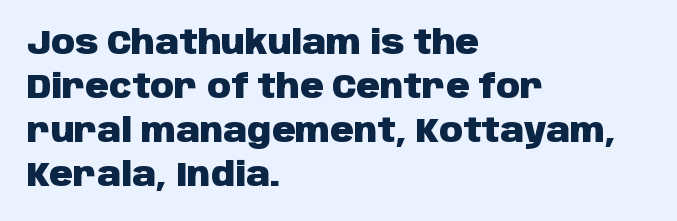
Q: Is the text bold? A: Yes.
Q: Is the text italic (slanted)? A: No, it is upright.
Q: Is the typeface a serif or a sans-serif typeface? A: Sans-serif.
Q: Is the text underlined? A: No.
Q: How is the paragraph aligned? A: Left-aligned.
Q: Is the spacing between letters normal or unusually wide? A: Normal.
Q: Is the spacing between lines tight, normal or loose? A: Normal.
Q: Width (condensed, normal, or wide)? A: Normal.
Q: Stroke contrast? A: Low.
Q: x-height? A: Large.
Q: Monospaced? A: No.
